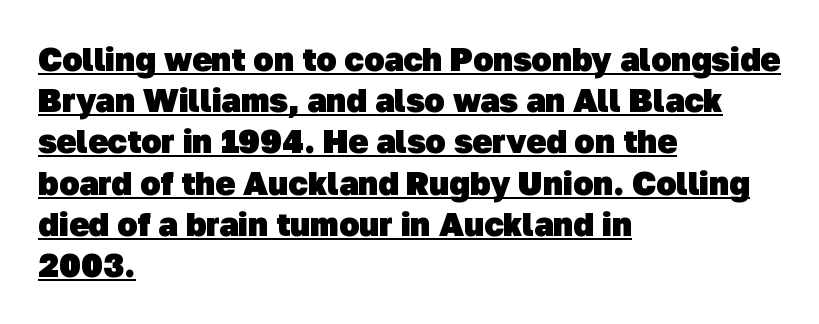
The image shows 33 px heavy sans-serif type; set left-aligned, normal line spacing (1.25x), normal letter spacing, underlined; low stroke contrast and a medium x-height.
